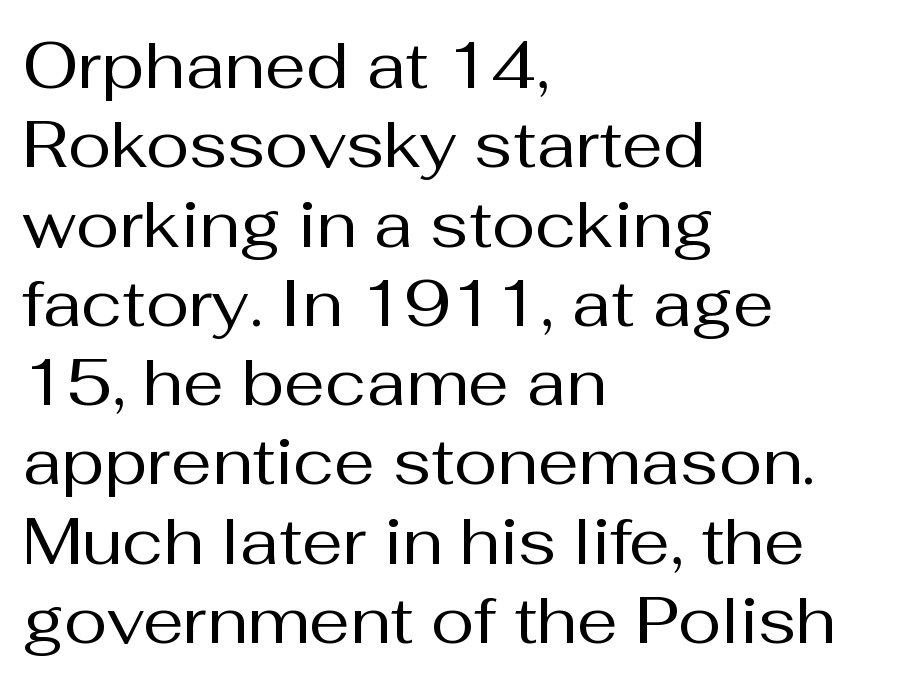
The image shows 65 px regular-weight sans-serif type, upright; set left-aligned, line spacing 1.22x, normal letter spacing, not underlined; medium stroke contrast and a medium x-height.
